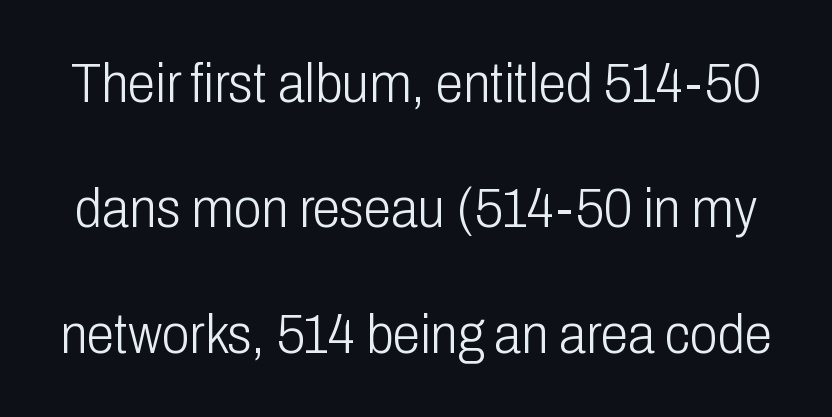
{"serif": "no", "italic": "no", "bold": "no", "weight": "light", "width": "condensed", "stroke_contrast": "low", "x_height": "medium", "monospaced": "no", "underline": "no", "line_spacing": "loose", "line_spacing_ratio": 2.24, "letter_spacing": "normal", "letter_spacing_em": 0.0, "glyph_px": 56}
